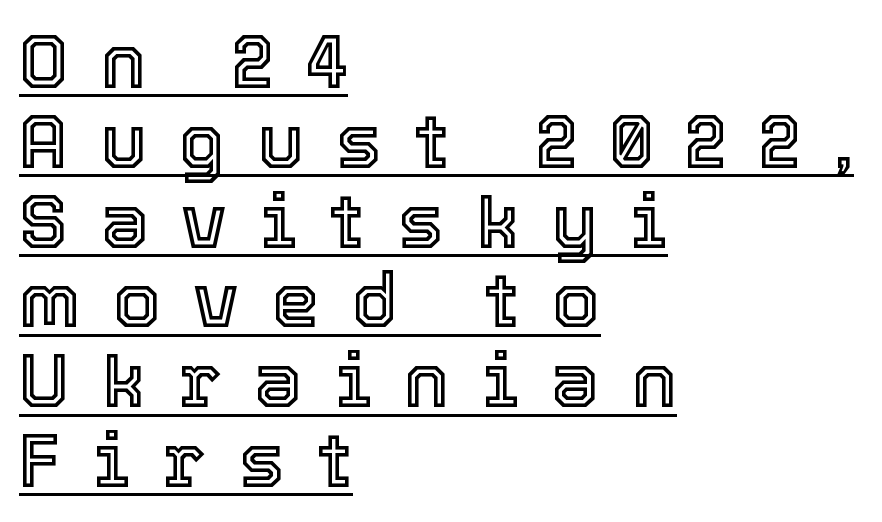
{"italic": "no", "width": "normal", "x_height": "medium", "monospaced": "no", "underline": "yes", "align": "left", "line_spacing": "tight", "line_spacing_ratio": 1.05, "letter_spacing": "wide", "letter_spacing_em": 0.43, "glyph_px": 76}
